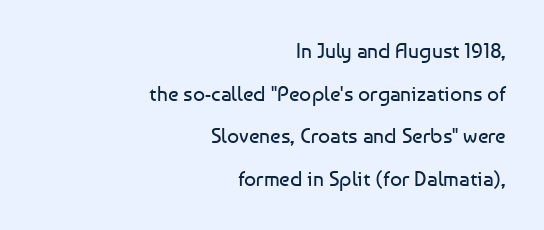
Q: Is the text bold? A: No.
Q: Is the text italic (slanted)? A: No, it is upright.
Q: Is the text underlined? A: No.
Q: How is the paragraph aligned? A: Right-aligned.
Q: Is the spacing between letters normal or unusually wide? A: Normal.
Q: Is the spacing between lines tight, normal or loose? A: Loose.
